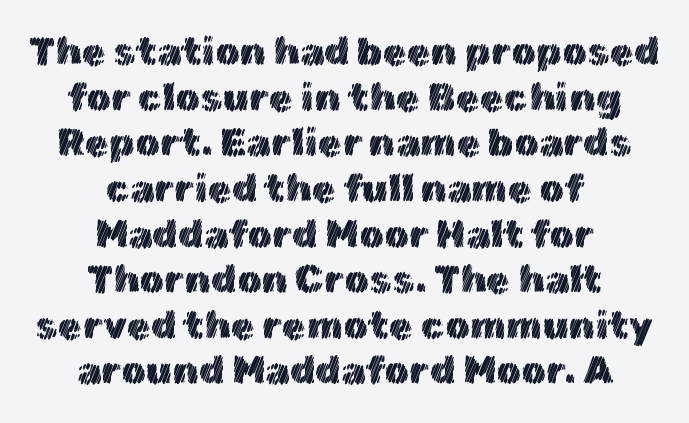
Q: Is the text italic (slanted)? A: No, it is upright.
Q: Is the text underlined? A: No.
Q: How is the paragraph aligned? A: Centered.
Q: Is the spacing between letters normal or unusually wide? A: Normal.
Q: Width (condensed, normal, or wide)? A: Normal.
Q: x-height? A: Medium.
Q: Monospaced? A: No.
